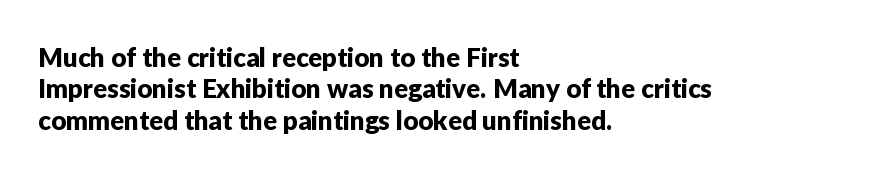
The image shows 26 px text type, upright; set left-aligned, line spacing 1.21x, normal letter spacing, not underlined.
